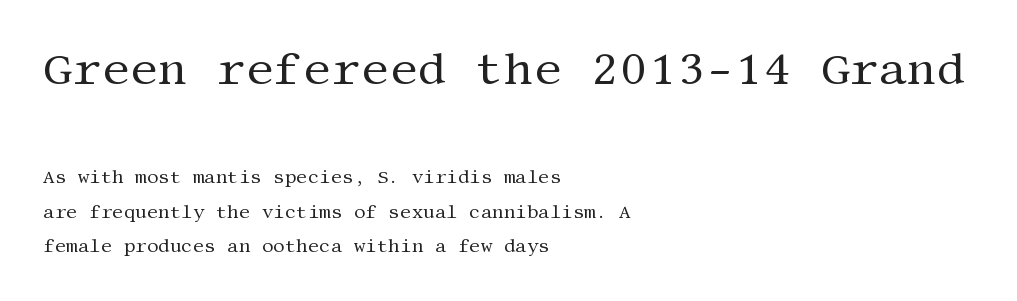
Q: Is the text bold? A: No.
Q: Is the text italic (slanted)? A: No, it is upright.
Q: Is the typeface a serif or a sans-serif typeface? A: Serif.
Q: Is the text underlined? A: No.
Q: How is the paragraph aligned? A: Left-aligned.
Q: Is the spacing between letters normal or unusually wide? A: Normal.
Q: Is the spacing between lines tight, normal or loose? A: Loose.
Q: Which block of text is set in a larger size, the first (top) or the second (bottom)? A: The first (top) one.
Q: Width (condensed, normal, or wide)? A: Normal.
Q: Stroke contrast? A: Medium.
Q: x-height? A: Large.
